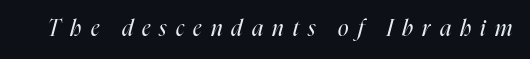
Q: Is the text bold? A: No.
Q: Is the text italic (slanted)? A: Yes, it leans right by about 16 degrees.
Q: Is the text underlined? A: No.
Q: Is the spacing between letters normal or unusually wide? A: Unusually wide.
